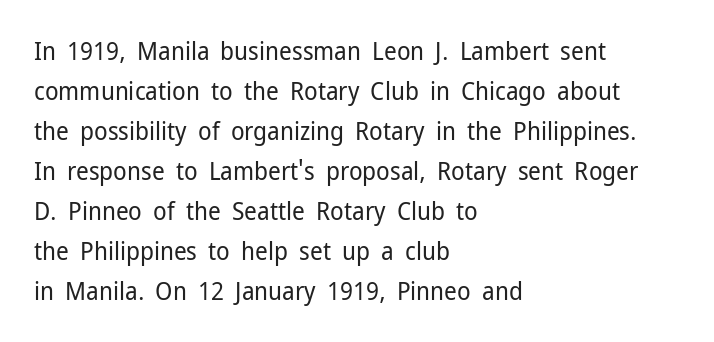
The area under the type is left untouched. A typesetter would mark this as roman, not italic. What's the leading like? Ordinary, nothing unusual. A typesetter would call this zero additional tracking. Which margin do the lines hug? The left one — the right edge is uneven. The cut favours lightness, reaching ordinary text weight at its darkest.
